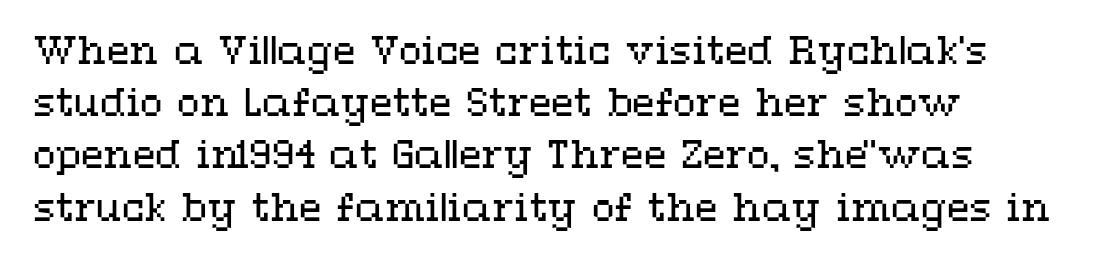
{"italic": "no", "bold": "no", "weight": "regular", "width": "wide", "stroke_contrast": "medium", "x_height": "medium", "monospaced": "no", "underline": "no", "align": "left", "line_spacing": "normal", "line_spacing_ratio": 1.41, "letter_spacing": "normal", "letter_spacing_em": 0.0, "glyph_px": 37}
